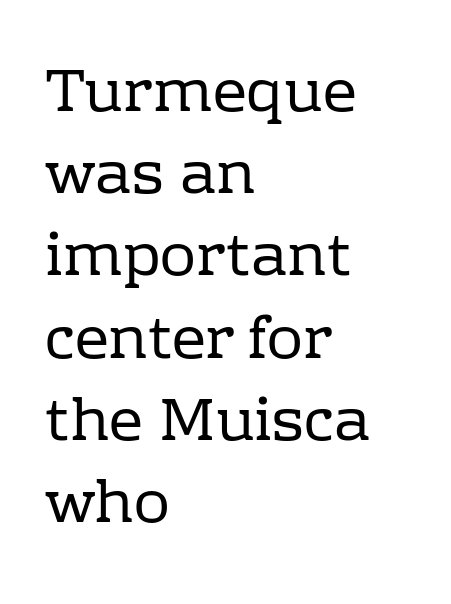
The image shows 60 px regular-weight serif type, upright; set left-aligned, normal line spacing (1.37x), normal letter spacing, not underlined; low stroke contrast and a medium x-height.
